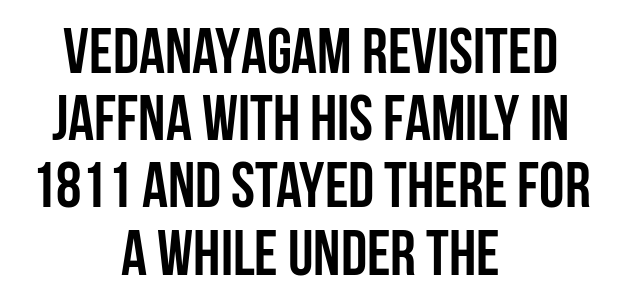
{"serif": "no", "italic": "no", "bold": "yes", "weight": "semibold", "width": "condensed", "stroke_contrast": "low", "x_height": "large", "monospaced": "no", "underline": "no", "align": "center", "line_spacing": "tight", "line_spacing_ratio": 1.05, "letter_spacing": "normal", "letter_spacing_em": 0.0, "glyph_px": 64}
